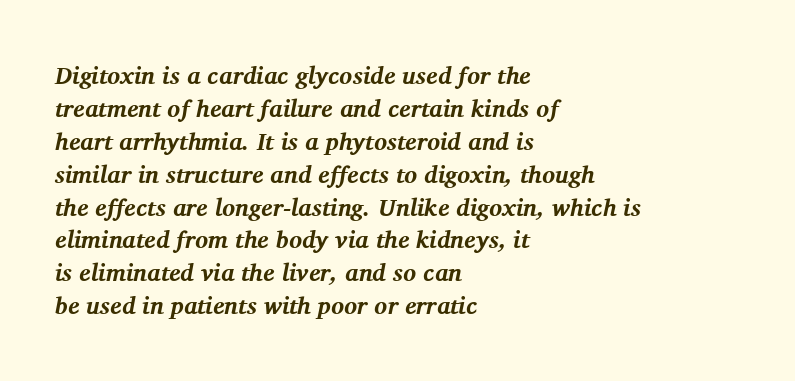
The image shows 24 px bold type, italic (leaning right); set left-aligned, normal line spacing (1.37x), normal letter spacing, not underlined.
